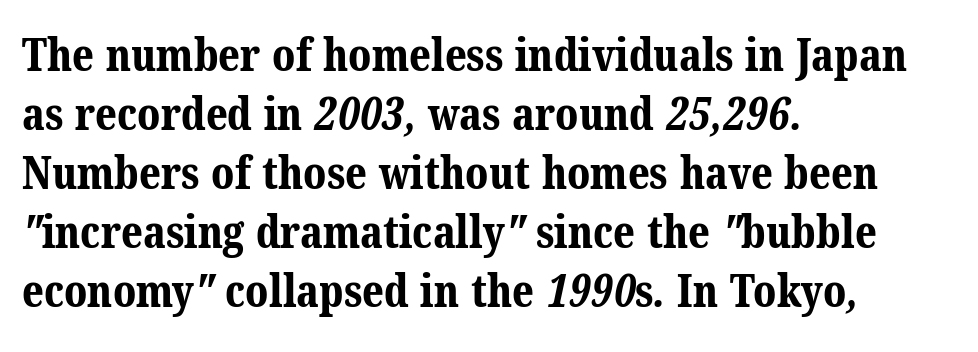
{"serif": "yes", "bold": "yes", "weight": "bold", "width": "normal", "stroke_contrast": "medium", "x_height": "medium", "monospaced": "no", "underline": "no", "align": "left", "line_spacing": "normal", "line_spacing_ratio": 1.31, "letter_spacing": "normal", "letter_spacing_em": 0.0, "glyph_px": 45}
